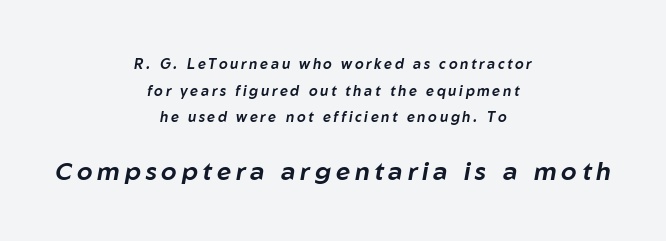
The image shows 25 px text type, italic (leaning right); set centered, loose line spacing (1.91x), not underlined; the second (bottom) block is 1.79x larger.
